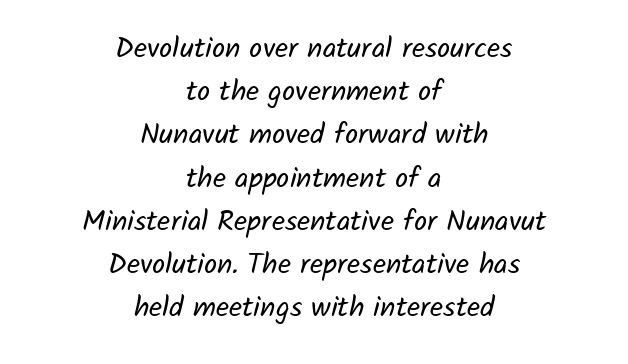
Q: Is the text bold? A: No.
Q: Is the typeface a serif or a sans-serif typeface? A: Sans-serif.
Q: Is the text underlined? A: No.
Q: How is the paragraph aligned? A: Centered.
Q: Is the spacing between letters normal or unusually wide? A: Normal.
Q: Is the spacing between lines tight, normal or loose? A: Normal.
Q: Width (condensed, normal, or wide)? A: Normal.
Q: Stroke contrast? A: Low.
Q: x-height? A: Medium.
Q: Monospaced? A: No.
